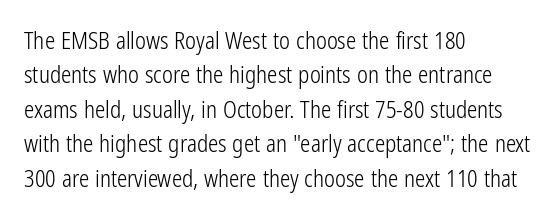
Q: Is the text bold? A: No.
Q: Is the text italic (slanted)? A: No, it is upright.
Q: Is the text underlined? A: No.
Q: How is the paragraph aligned? A: Left-aligned.
Q: Is the spacing between letters normal or unusually wide? A: Normal.
Q: Is the spacing between lines tight, normal or loose? A: Normal.
